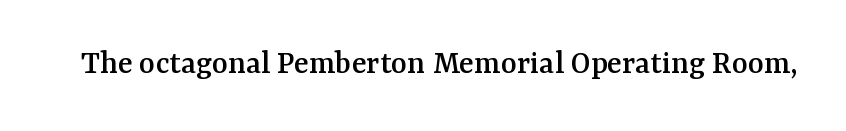
A typesetter would mark this as roman, not italic. Varying glyph widths throughout — classic text-font behaviour. The letters carry serifs — small finishing strokes at the ends of their stems. Plain, unruled lines of type. Look at the tracking — it's just the regular setting, nothing added.
